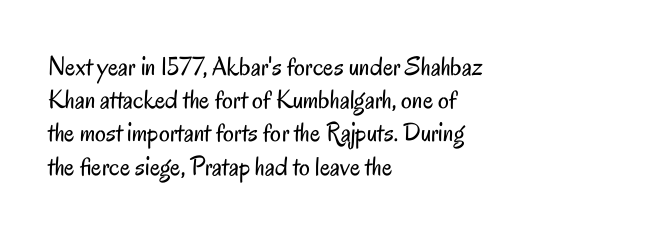
Q: Is the text bold? A: No.
Q: Is the text italic (slanted)? A: No, it is upright.
Q: Is the text underlined? A: No.
Q: How is the paragraph aligned? A: Left-aligned.
Q: Is the spacing between letters normal or unusually wide? A: Normal.
